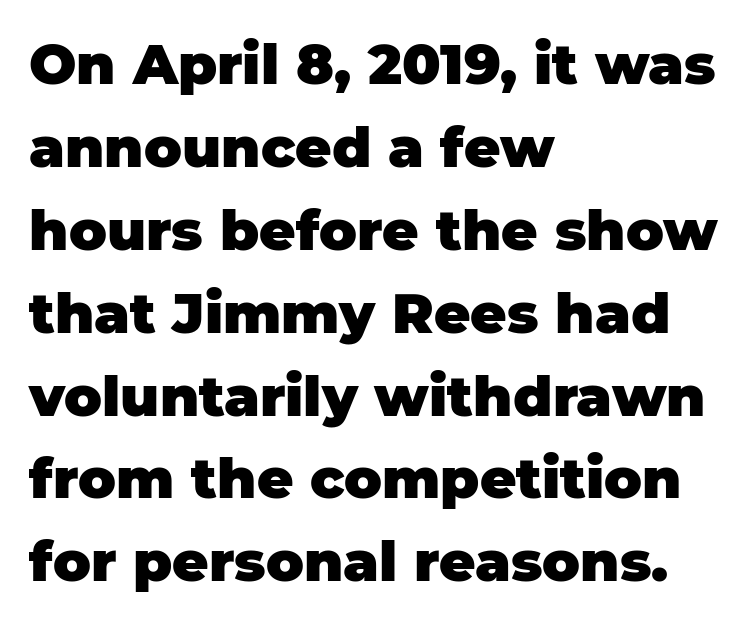
The image shows 56 px heavy sans-serif type, upright; set left-aligned, normal line spacing (1.48x), normal letter spacing, not underlined; low stroke contrast and a large x-height.
